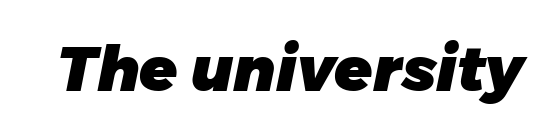
{"serif": "no", "bold": "yes", "weight": "heavy", "width": "normal", "stroke_contrast": "low", "x_height": "large", "monospaced": "no", "underline": "no", "letter_spacing": "normal", "letter_spacing_em": 0.0, "glyph_px": 62}
